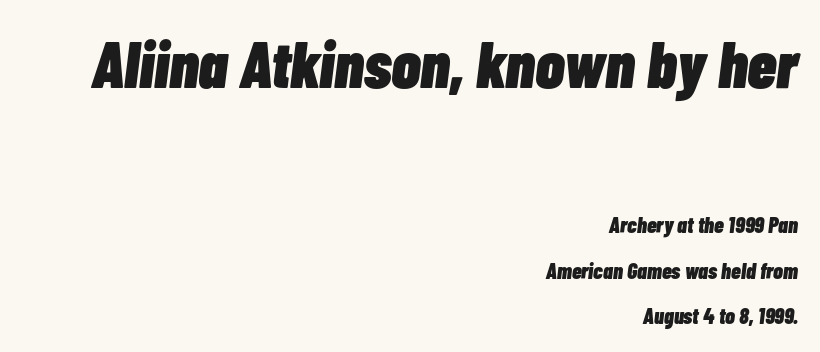
{"italic": "yes", "lean": "right", "slant_degrees": 7, "bold": "yes", "weight": "heavy", "width": "condensed", "stroke_contrast": "low", "x_height": "medium", "monospaced": "no", "underline": "no", "align": "right", "line_spacing": "loose", "line_spacing_ratio": 2.07, "letter_spacing": "normal", "letter_spacing_em": 0.0, "larger_block": "first", "size_ratio": 3.0, "glyph_px": 66}
